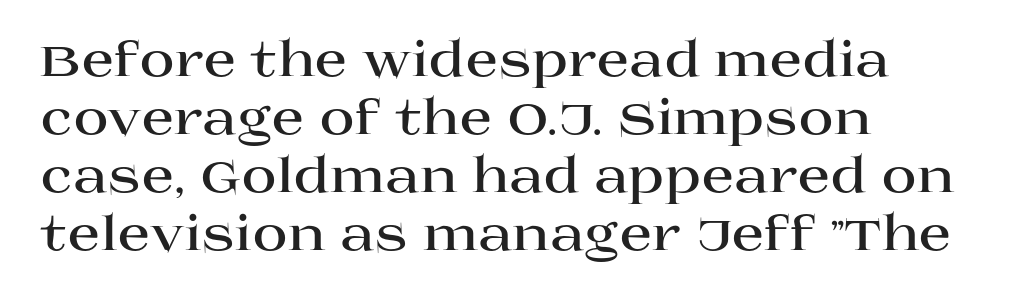
{"serif": "yes", "italic": "no", "bold": "yes", "weight": "bold", "width": "wide", "stroke_contrast": "high", "x_height": "large", "monospaced": "no", "underline": "no", "align": "left", "line_spacing_ratio": 1.21, "letter_spacing": "normal", "letter_spacing_em": 0.0, "glyph_px": 48}
